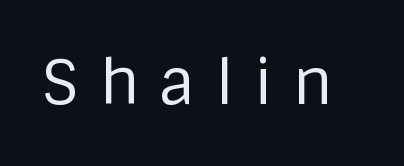
The image shows 62 px regular-weight sans-serif type, upright; set unusually wide letter spacing (+0.32 em), not underlined; low stroke contrast and a large x-height.
